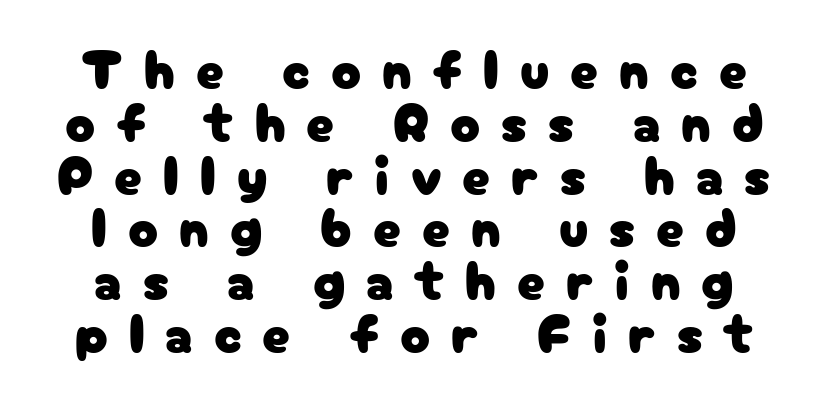
{"serif": "no", "italic": "no", "width": "normal", "stroke_contrast": "low", "x_height": "medium", "monospaced": "no", "underline": "no", "align": "center", "line_spacing": "tight", "line_spacing_ratio": 0.96, "letter_spacing": "wide", "letter_spacing_em": 0.38, "glyph_px": 55}
